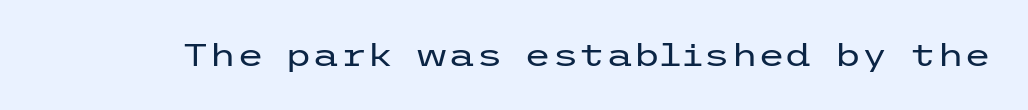
Is the letter spacing exaggerated? No — it looks like the ordinary default. This is roman type, the default non-slanted kind. Check the space under the baseline: it is left empty. The typeface has the unassuming heft of standard copy or less. A sans-serif font was chosen for this passage.
